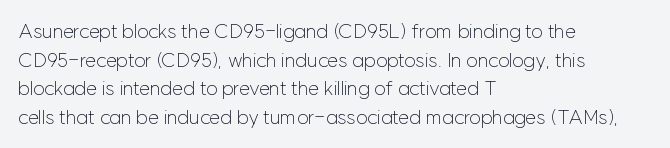
The image shows 20 px text type, upright; set left-aligned, normal line spacing (1.43x), normal letter spacing, not underlined.
